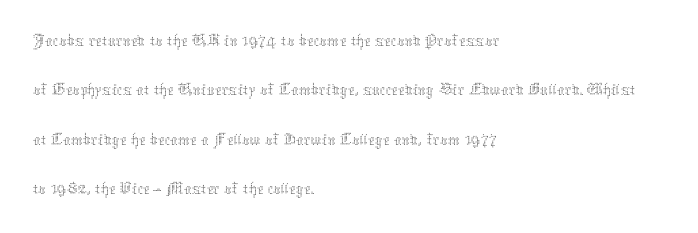
Q: Is the text bold? A: No.
Q: Is the text italic (slanted)? A: No, it is upright.
Q: Is the text underlined? A: No.
Q: How is the paragraph aligned? A: Left-aligned.
Q: Is the spacing between letters normal or unusually wide? A: Normal.
Q: Is the spacing between lines tight, normal or loose? A: Normal.
Q: Width (condensed, normal, or wide)? A: Normal.
Q: Stroke contrast? A: Medium.
Q: x-height? A: Medium.
Q: Monospaced? A: No.
